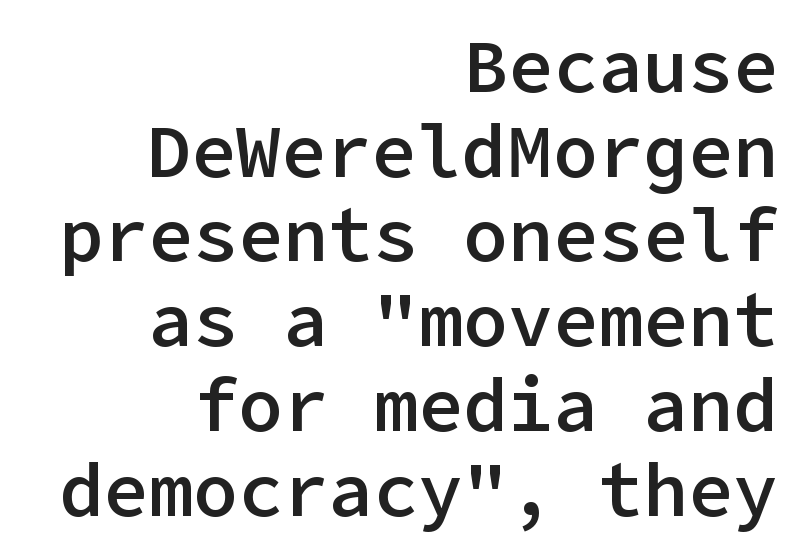
{"serif": "no", "italic": "no", "bold": "semi", "weight": "semibold", "width": "normal", "stroke_contrast": "low", "x_height": "medium", "underline": "no", "align": "right", "line_spacing": "tight", "line_spacing_ratio": 1.13, "letter_spacing": "normal", "letter_spacing_em": 0.0, "glyph_px": 75}
